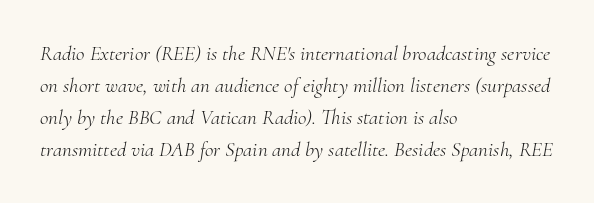
Honestly, the row spacing looks completely unremarkable. Only glyphs here, with clear space below each row. Glyph-to-glyph distance matches everyday printed text. The typography opts for an oblique posture over an upright one.
